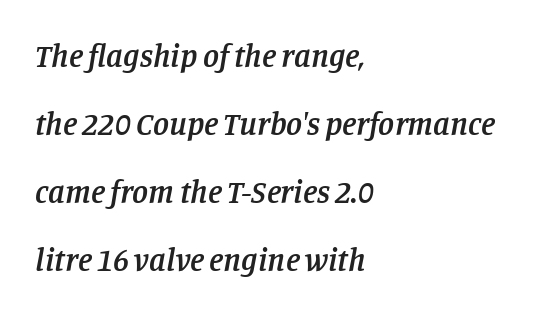
Q: Is the text bold? A: Semi-bold.
Q: Is the text italic (slanted)? A: Yes, it leans right by about 11 degrees.
Q: Is the typeface a serif or a sans-serif typeface? A: Serif.
Q: Is the text underlined? A: No.
Q: How is the paragraph aligned? A: Left-aligned.
Q: Is the spacing between letters normal or unusually wide? A: Normal.
Q: Is the spacing between lines tight, normal or loose? A: Loose.
Q: Width (condensed, normal, or wide)? A: Normal.
Q: Stroke contrast? A: Low.
Q: x-height? A: Large.
Q: Monospaced? A: No.
